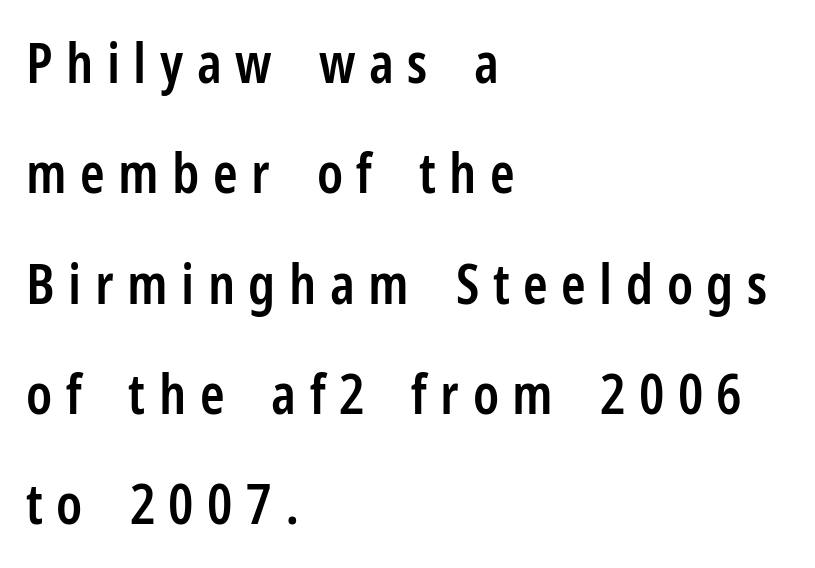
The image shows 56 px semibold, condensed sans-serif type, upright; set left-aligned, loose line spacing (1.97x), unusually wide letter spacing (+0.24 em), not underlined; low stroke contrast and a medium x-height.
